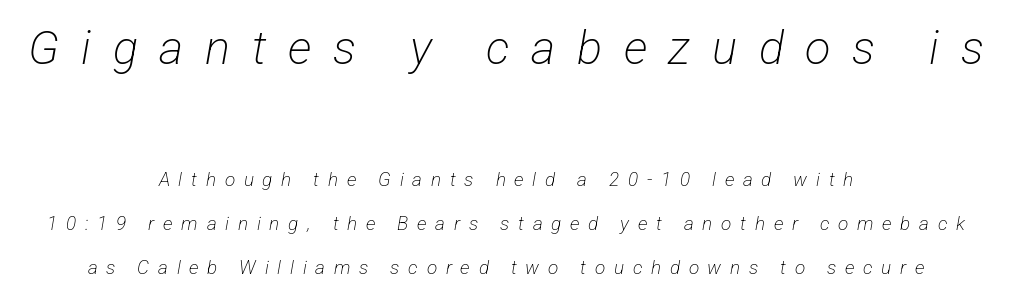
Q: Is the text bold? A: No.
Q: Is the typeface a serif or a sans-serif typeface? A: Sans-serif.
Q: Is the text underlined? A: No.
Q: How is the paragraph aligned? A: Centered.
Q: Is the spacing between letters normal or unusually wide? A: Unusually wide.
Q: Is the spacing between lines tight, normal or loose? A: Loose.
Q: Which block of text is set in a larger size, the first (top) or the second (bottom)? A: The first (top) one.
Q: Width (condensed, normal, or wide)? A: Condensed.
Q: Stroke contrast? A: Low.
Q: x-height? A: Medium.
Q: Monospaced? A: No.
